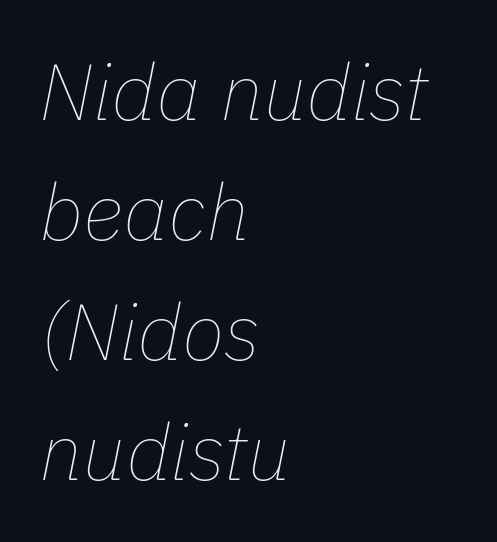
The image shows 79 px thin type, italic (leaning right); set left-aligned, normal line spacing (1.52x), normal letter spacing, not underlined; low stroke contrast and a medium x-height.
